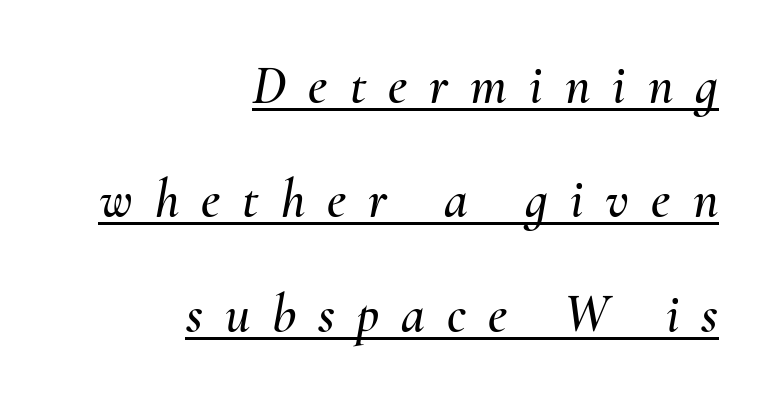
Does a line run under the words? Yes, clearly. Casual observation: everything's shoved over to the right. What's the leading like? Stretched, with rows far apart. Someone cranked the tracking dial way up on this one.
